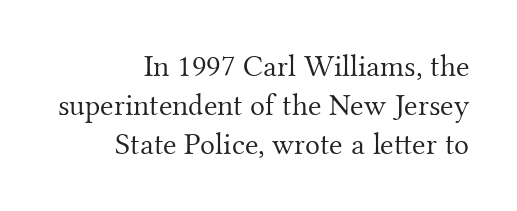
Is the block centered? No — it sits flush against the right margin. Spacing between characters is what you'd get straight out of the box. The passage shown stacks its lines at a standard gap. Nobody drew a line under any word here. This sample has the flowing, uneven cadence of proportional lettering. Weight class: somewhere from thin through regular.
